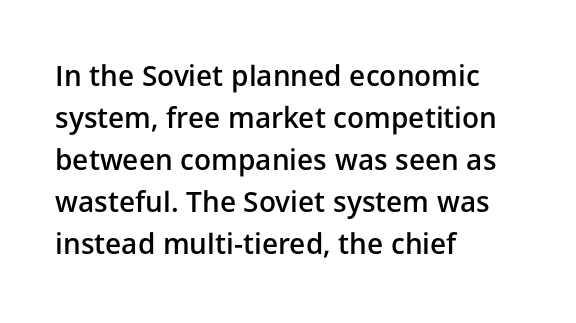
The image shows 28 px semibold sans-serif type, upright; set left-aligned, normal line spacing (1.5x), normal letter spacing, not underlined; low stroke contrast and a medium x-height.
